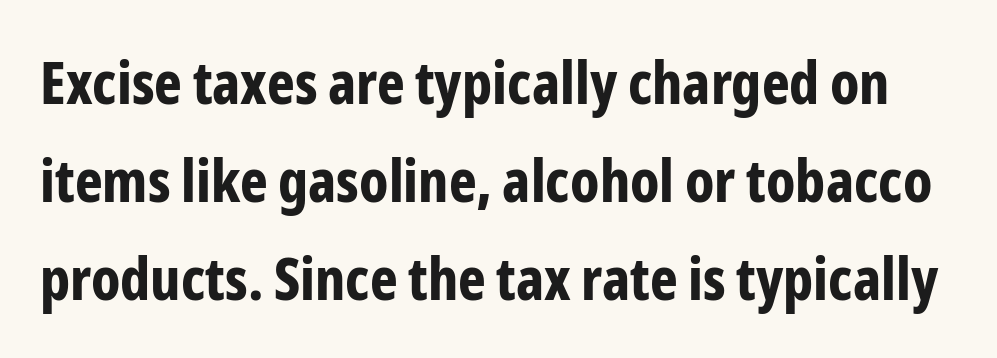
Do the characters align in a grid? No, the font is proportional. Observe the ordinary spacing: letters are neighbours, not strangers. Rendered with straight, roman letterforms. The designer left line spacing at the default. The font is running at its bold setting.
